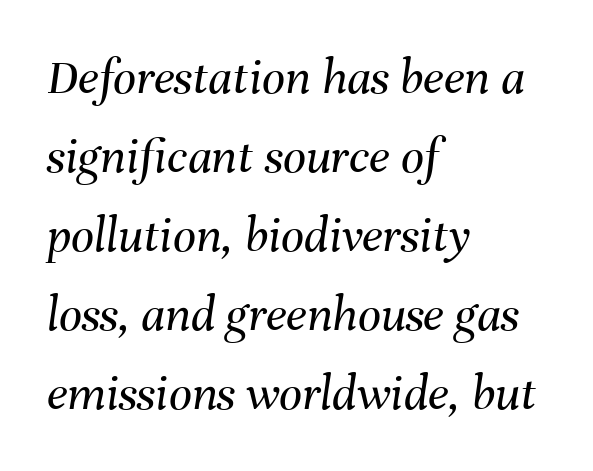
{"italic": "yes", "lean": "right", "slant_degrees": 8, "bold": "no", "weight": "regular", "width": "normal", "stroke_contrast": "medium", "x_height": "medium", "monospaced": "no", "underline": "no", "align": "left", "line_spacing": "normal", "line_spacing_ratio": 1.55, "letter_spacing": "normal", "letter_spacing_em": 0.0, "glyph_px": 51}
